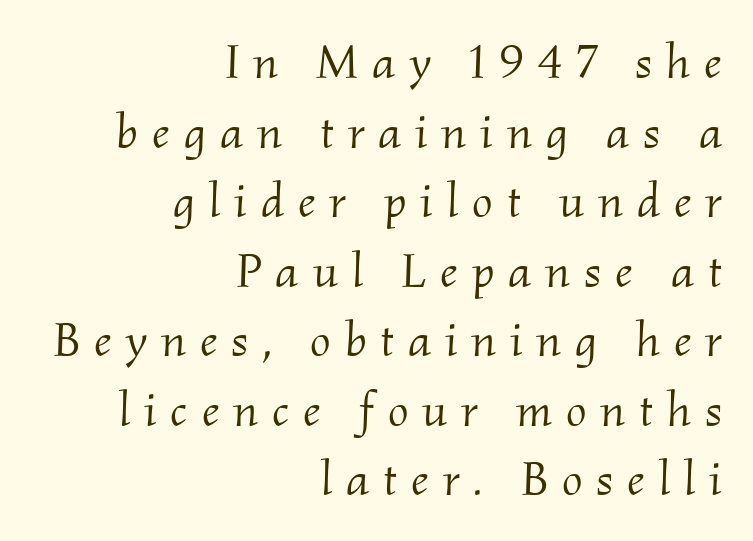
Q: Is the text bold? A: No.
Q: Is the text italic (slanted)? A: Yes, it leans right by about 2 degrees.
Q: Is the typeface a serif or a sans-serif typeface? A: Serif.
Q: Is the text underlined? A: No.
Q: How is the paragraph aligned? A: Right-aligned.
Q: Is the spacing between letters normal or unusually wide? A: Unusually wide.
Q: Is the spacing between lines tight, normal or loose? A: Normal.
Q: Width (condensed, normal, or wide)? A: Normal.
Q: Stroke contrast? A: Medium.
Q: x-height? A: Small.
Q: Monospaced? A: No.
